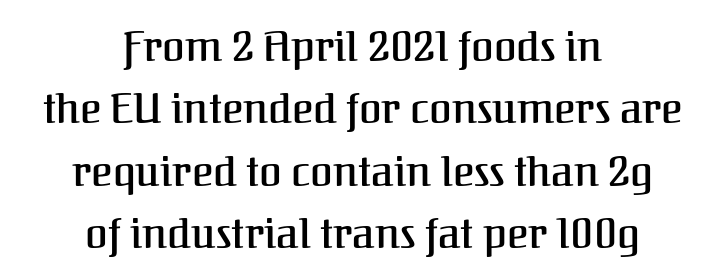
Glyph-to-glyph distance matches everyday printed text. This sample uses an upright cut, with every glyph sitting square on the baseline. Horizontal bands of white between lines are of average thickness. The passage shown is not underscored anywhere.
